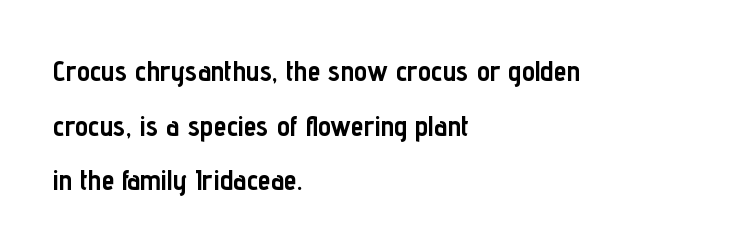
One-word summary of the alignment: left. Words appear dense and cohesive because spacing is normal. These lines carry a lot of weight — the face is fully bold. The passage shown is typed in a proportional face where columns would drift. Italic: no, the glyphs are upright roman.
